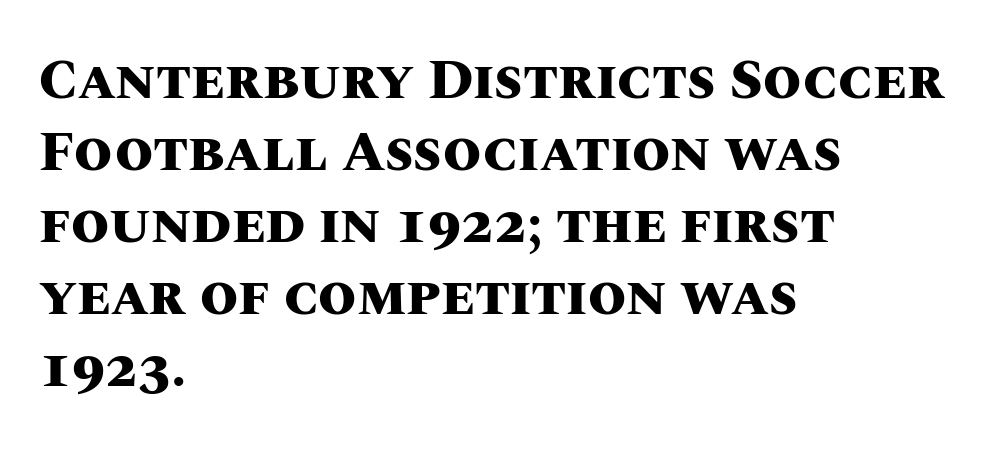
{"italic": "no", "bold": "yes", "weight": "heavy", "width": "normal", "stroke_contrast": "medium", "x_height": "large", "monospaced": "no", "underline": "no", "align": "left", "line_spacing": "normal", "line_spacing_ratio": 1.31, "letter_spacing": "normal", "letter_spacing_em": 0.0, "glyph_px": 55}
